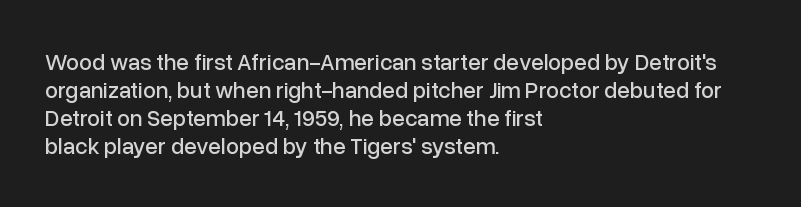
Look at the tracking — it's just the regular setting, nothing added. Caption: multi-line text, flush left, ragged right. Notice how the stems are strictly vertical — no italics here. A clean baseline with only descenders dipping below it.
